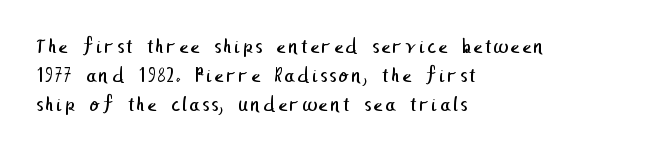
{"bold": "no", "underline": "no", "align": "left", "line_spacing": "normal", "line_spacing_ratio": 1.38, "glyph_px": 21}
